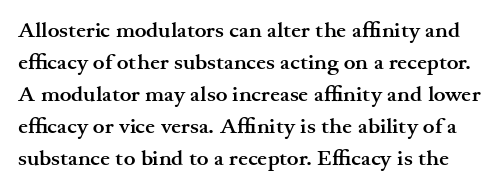
Q: Is the text bold? A: Yes.
Q: Is the text italic (slanted)? A: No, it is upright.
Q: Is the text underlined? A: No.
Q: Is the spacing between letters normal or unusually wide? A: Normal.
Q: Is the spacing between lines tight, normal or loose? A: Normal.
